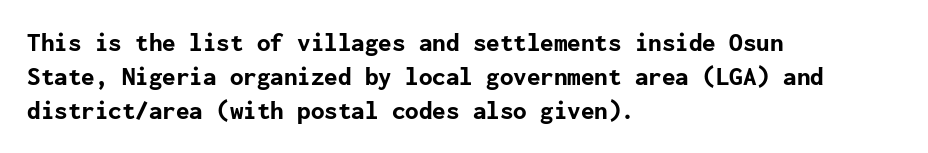
The image shows 27 px bold type, upright; set left-aligned, normal line spacing (1.26x), normal letter spacing, not underlined.
